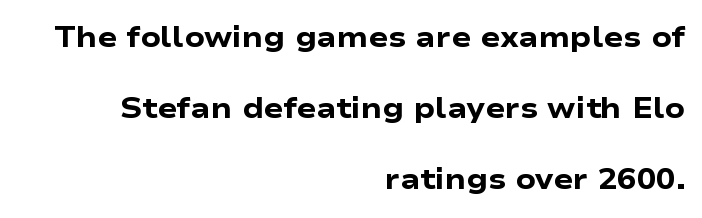
The image shows 29 px heavy, wide sans-serif type, upright; set right-aligned, loose line spacing (2.45x), normal letter spacing, not underlined; low stroke contrast and a medium x-height.
